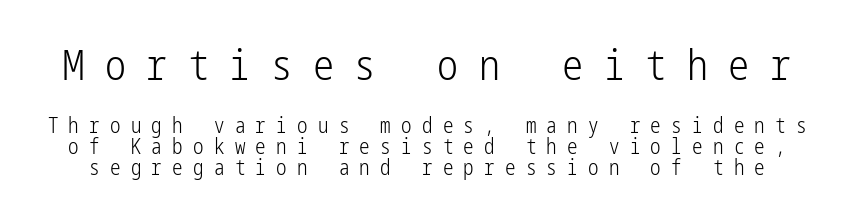
The image shows 42 px light, condensed sans-serif type, upright; set tight line spacing (0.99x), unusually wide letter spacing (+0.49 em), not underlined; the first (top) block is 2.0x larger; low stroke contrast and a medium x-height.
